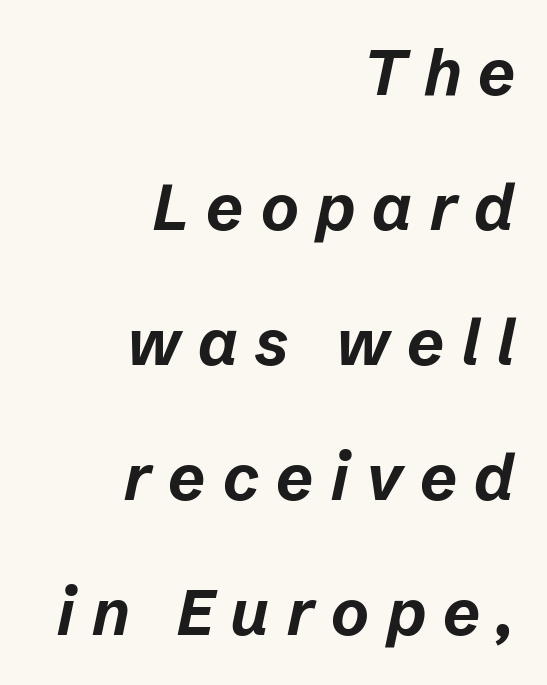
{"italic": "yes", "lean": "right", "slant_degrees": 12, "bold": "yes", "weight": "bold", "width": "normal", "stroke_contrast": "low", "x_height": "medium", "monospaced": "no", "underline": "no", "align": "right", "line_spacing": "loose", "line_spacing_ratio": 2.11, "letter_spacing": "wide", "letter_spacing_em": 0.27, "glyph_px": 64}
